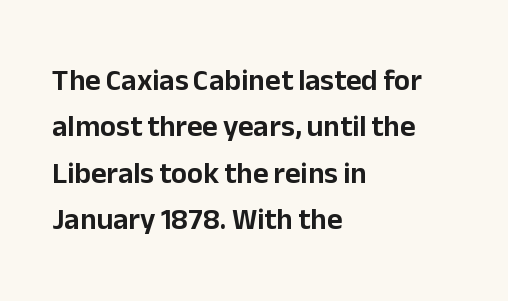
The image shows 30 px sans-serif type, upright; set left-aligned, normal line spacing (1.55x), normal letter spacing, not underlined; low stroke contrast and a medium x-height.
